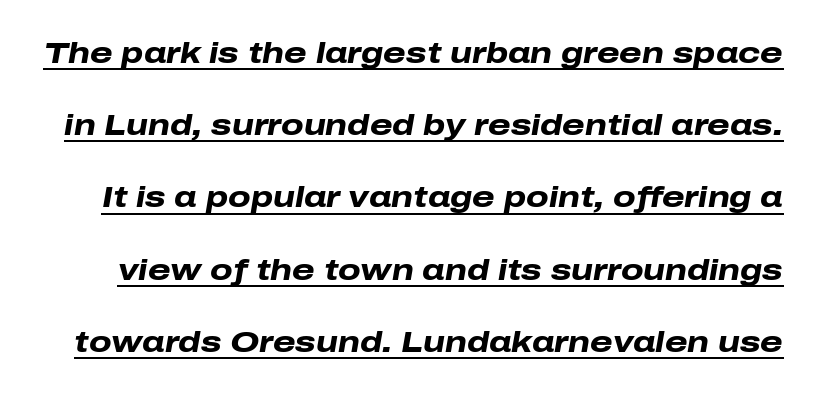
{"italic": "yes", "lean": "right", "slant_degrees": 10, "bold": "yes", "weight": "heavy", "width": "wide", "stroke_contrast": "low", "x_height": "medium", "monospaced": "no", "underline": "yes", "line_spacing": "loose", "line_spacing_ratio": 2.49, "letter_spacing": "normal", "letter_spacing_em": 0.0, "glyph_px": 29}
